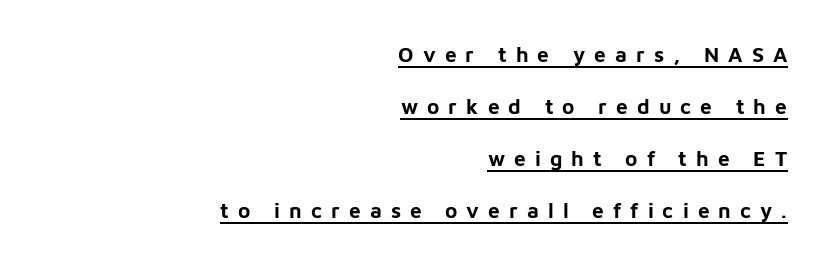
{"italic": "no", "bold": "yes", "underline": "yes", "align": "right", "line_spacing": "loose", "line_spacing_ratio": 2.48, "letter_spacing": "wide", "letter_spacing_em": 0.43, "glyph_px": 21}
